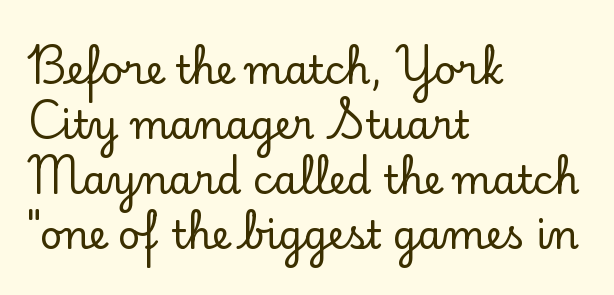
The image shows 39 px serif type, upright; set left-aligned, normal line spacing (1.41x), normal letter spacing, not underlined; low stroke contrast and a small x-height.
